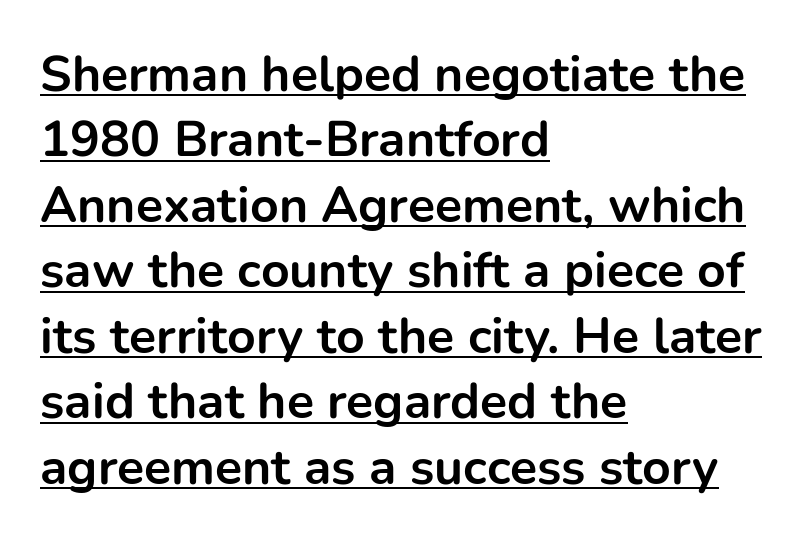
The image shows 50 px bold sans-serif type, upright; set left-aligned, normal line spacing (1.31x), normal letter spacing, underlined; low stroke contrast and a medium x-height.
